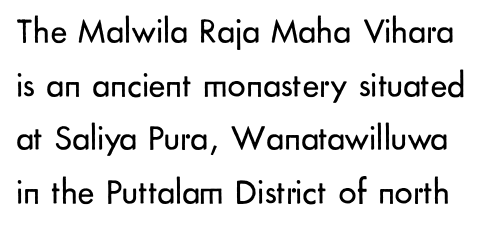
The font family rendered here belongs to the sans-serif group. Quick note: underline off. The gaps between neighbouring characters are ordinary and unremarkable. This sample has the flowing, uneven cadence of proportional lettering. Baseline-to-baseline distance is the conventional proportion of letter height. In terms of posture, this sample is upright.
